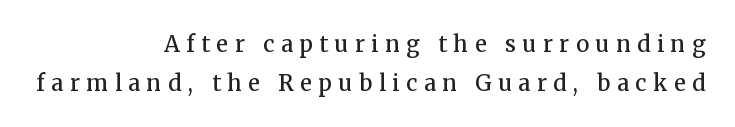
The image shows 22 px text type, upright; set right-aligned, line spacing 1.76x, unusually wide letter spacing (+0.3 em), not underlined.
